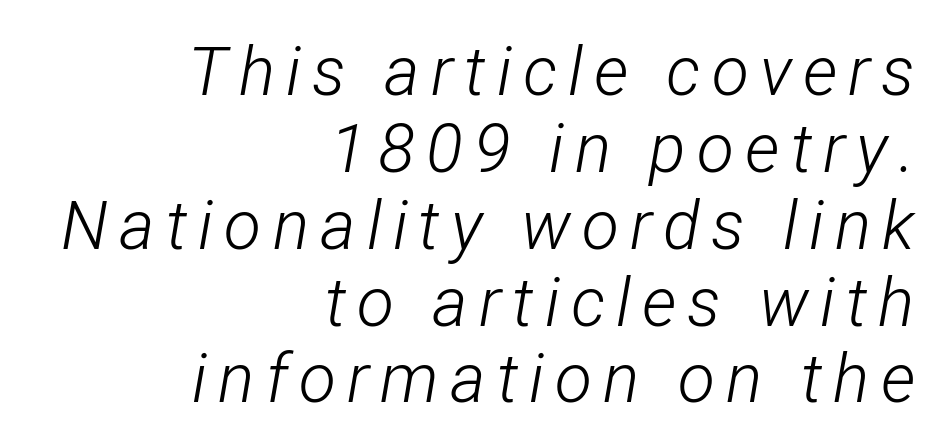
The image shows 68 px light, condensed type, italic (leaning right); set right-aligned, tight line spacing (1.13x), not underlined; low stroke contrast and a medium x-height.
